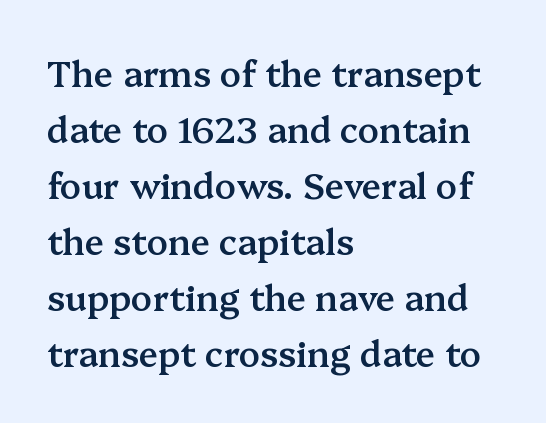
{"serif": "yes", "italic": "no", "bold": "semi", "weight": "semibold", "width": "normal", "stroke_contrast": "medium", "x_height": "medium", "monospaced": "no", "underline": "no", "align": "left", "line_spacing": "normal", "line_spacing_ratio": 1.6, "letter_spacing": "normal", "letter_spacing_em": 0.0, "glyph_px": 35}
